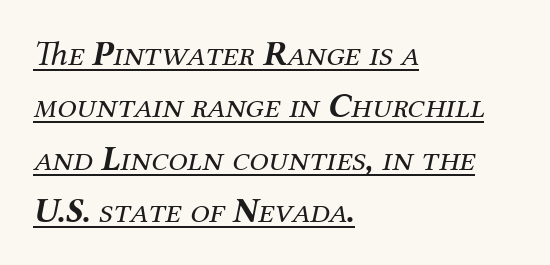
{"serif": "yes", "italic": "yes", "lean": "right", "slant_degrees": 12, "bold": "no", "weight": "regular", "width": "normal", "stroke_contrast": "medium", "x_height": "medium", "monospaced": "no", "underline": "yes", "align": "left", "line_spacing": "normal", "line_spacing_ratio": 1.5, "letter_spacing": "normal", "letter_spacing_em": 0.0, "glyph_px": 35}
